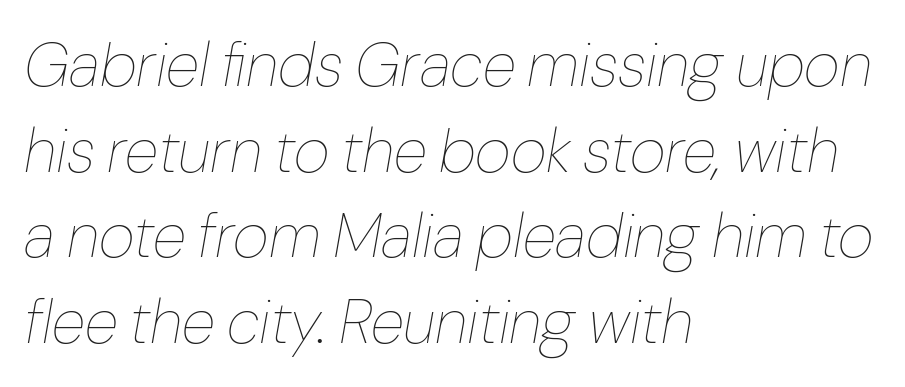
The image shows 62 px thin type, italic (leaning right); set left-aligned, normal line spacing (1.38x), normal letter spacing, not underlined; low stroke contrast and a medium x-height.
